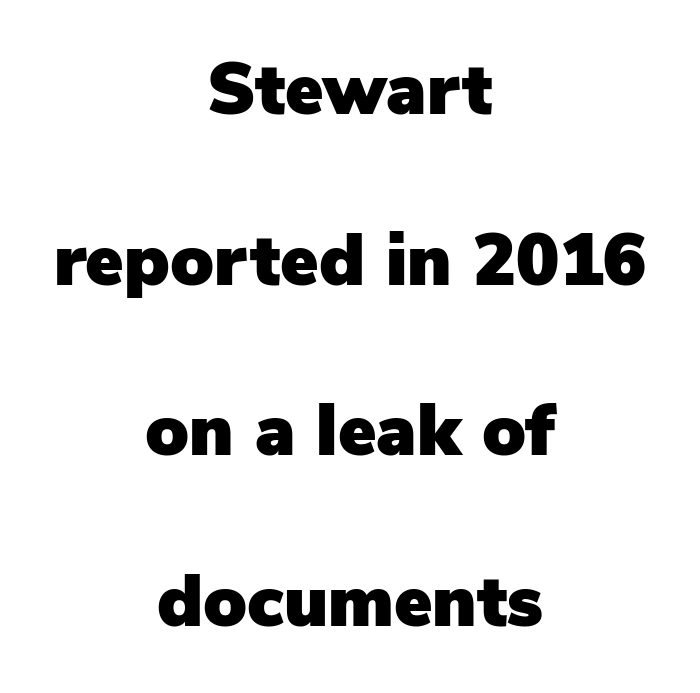
Q: Is the text italic (slanted)? A: No, it is upright.
Q: Is the typeface a serif or a sans-serif typeface? A: Sans-serif.
Q: Is the text underlined? A: No.
Q: How is the paragraph aligned? A: Centered.
Q: Is the spacing between letters normal or unusually wide? A: Normal.
Q: Is the spacing between lines tight, normal or loose? A: Loose.
Q: Width (condensed, normal, or wide)? A: Normal.
Q: Stroke contrast? A: Low.
Q: x-height? A: Medium.
Q: Monospaced? A: No.
